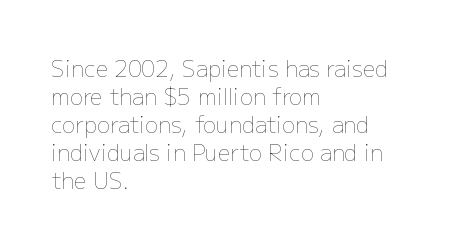
The image shows 22 px text type, upright; set left-aligned, normal line spacing (1.27x), normal letter spacing, not underlined.
